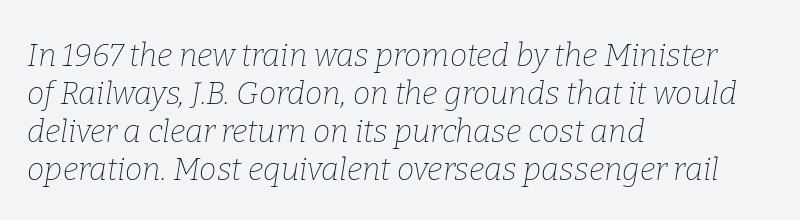
Q: Is the text bold? A: No.
Q: Is the text italic (slanted)? A: Yes, it leans right by about 9 degrees.
Q: Is the typeface a serif or a sans-serif typeface? A: Serif.
Q: Is the text underlined? A: No.
Q: How is the paragraph aligned? A: Left-aligned.
Q: Is the spacing between letters normal or unusually wide? A: Normal.
Q: Width (condensed, normal, or wide)? A: Normal.
Q: Stroke contrast? A: Low.
Q: x-height? A: Medium.
Q: Monospaced? A: No.
